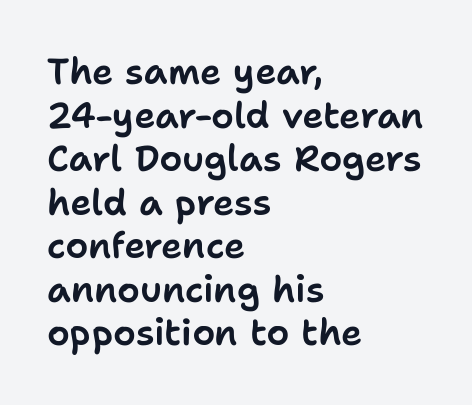
Q: Is the text italic (slanted)? A: No, it is upright.
Q: Is the typeface a serif or a sans-serif typeface? A: Sans-serif.
Q: Is the text underlined? A: No.
Q: How is the paragraph aligned? A: Left-aligned.
Q: Is the spacing between letters normal or unusually wide? A: Normal.
Q: Width (condensed, normal, or wide)? A: Normal.
Q: Stroke contrast? A: Low.
Q: x-height? A: Medium.
Q: Monospaced? A: No.
